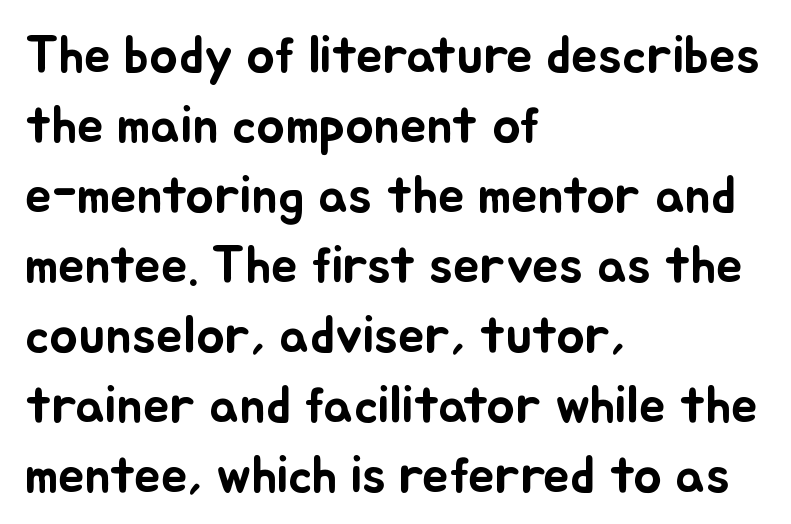
Each line starts at the same left margin while the right side varies. Observe the ordinary spacing: letters are neighbours, not strangers. Is this a fixed-width face? No — the glyphs have proportional, varying widths. The space directly below the letters is spotless. The vertical gap from one line to the next is medium.
